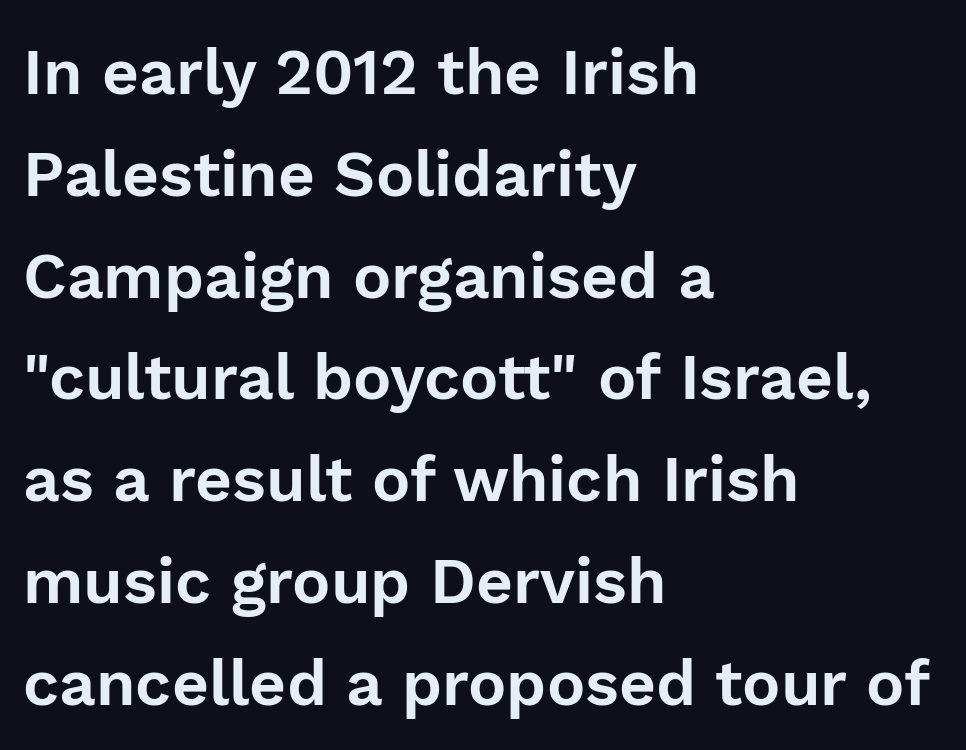
{"serif": "no", "italic": "no", "width": "normal", "stroke_contrast": "low", "x_height": "medium", "monospaced": "no", "underline": "no", "align": "left", "line_spacing": "normal", "line_spacing_ratio": 1.59, "letter_spacing": "normal", "letter_spacing_em": 0.0, "glyph_px": 64}
